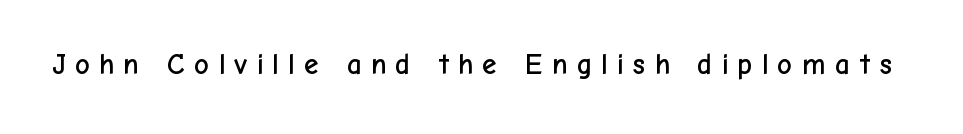
Clear beneath every line of the passage. Caption: expanded tracking, letters set apart. The rendering uses natural spacing where letterforms have individual widths. Font category for this specimen: sans-serif.
